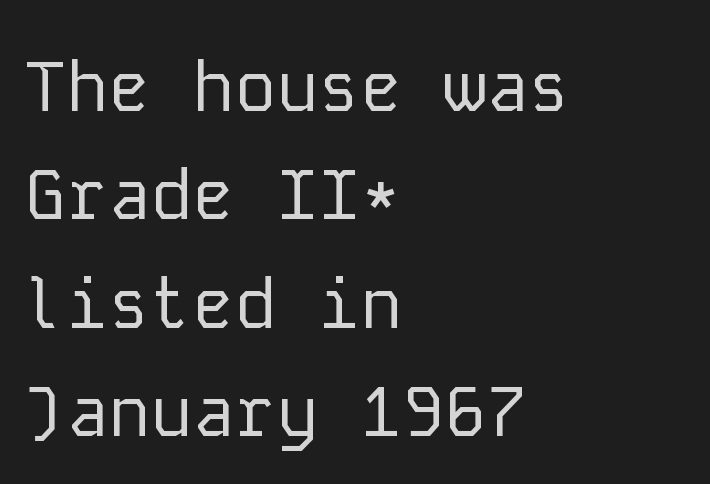
{"serif": "no", "italic": "no", "bold": "no", "weight": "regular", "width": "normal", "stroke_contrast": "low", "x_height": "medium", "monospaced": "yes", "underline": "no", "align": "left", "line_spacing": "normal", "line_spacing_ratio": 1.55, "letter_spacing": "normal", "letter_spacing_em": 0.0, "glyph_px": 70}
